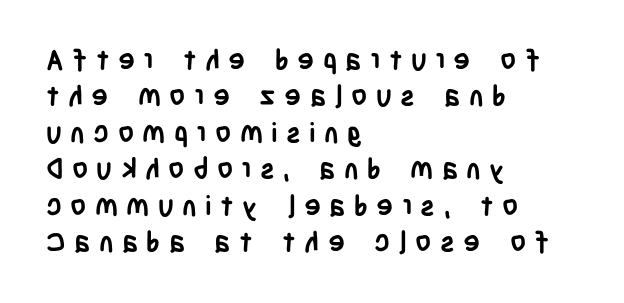
One glance says typical: line gaps are just what's usual. The type is letterspaced generously, with wide tracking. I'd describe the lettering as bold — thick and assertive. This is the regular roman posture of the typeface.
